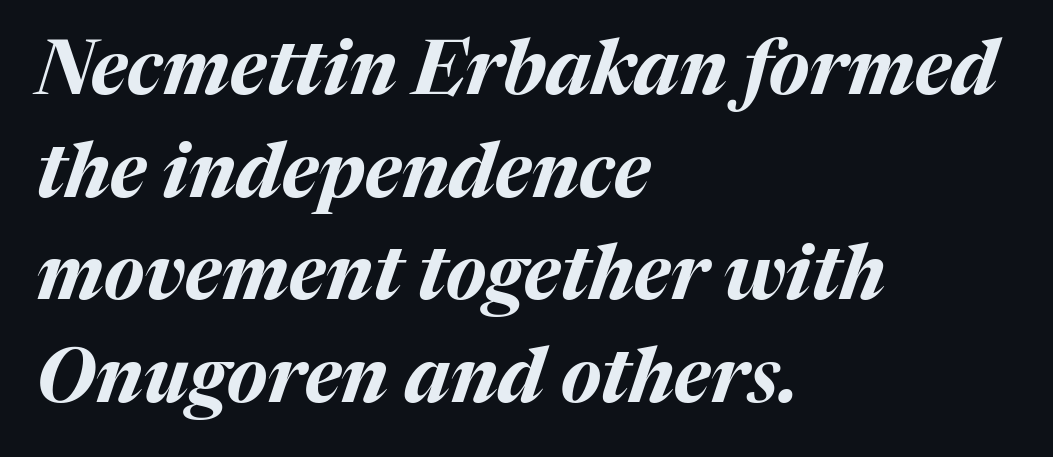
{"italic": "yes", "lean": "right", "slant_degrees": 17, "bold": "yes", "weight": "bold", "width": "normal", "stroke_contrast": "medium", "x_height": "medium", "monospaced": "no", "underline": "no", "align": "left", "line_spacing": "normal", "line_spacing_ratio": 1.37, "letter_spacing": "normal", "letter_spacing_em": 0.0, "glyph_px": 75}
